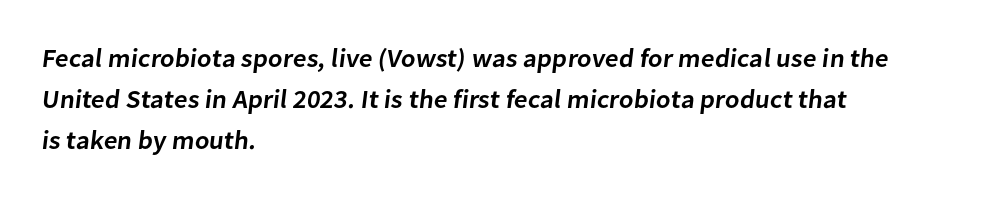
Anything drawn beneath the words? Only blank space. Visually the block forms a straight wall on the left and a jagged coastline on the right. Vertically, the passage feels balanced, rows spaced as you'd expect. The font is running at a semibold setting, under full bold. Characters follow at the spacing the type designer built in.
